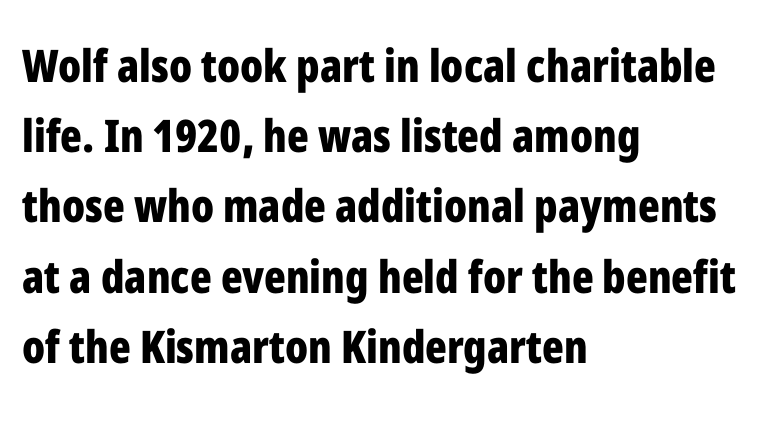
Grotesque or geometric, the face here clearly has no serifs. Line beginnings align vertically; line endings do not. Does the leading feel generous? No, just average. What stands out about the letter spacing? Nothing — it is the standard amount. The axis of the letterforms is exactly vertical. A typesetter would call this proportional, since set widths differ per character.
